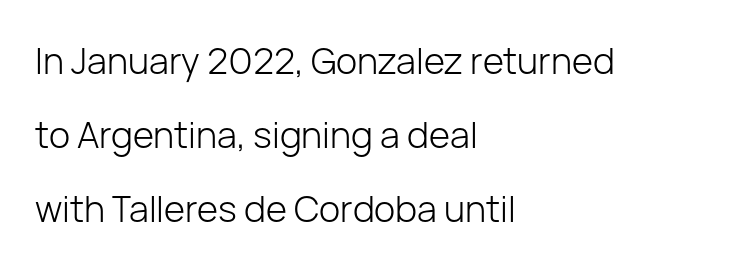
Italic? Not at all — the glyphs are vertical. What stands out about the letter spacing? Nothing — it is the standard amount. You could not count columns in this text — the font is proportionally spaced. Descender tails drop into unmarked territory. Honestly, the rows look like they've been pulled way apart.
